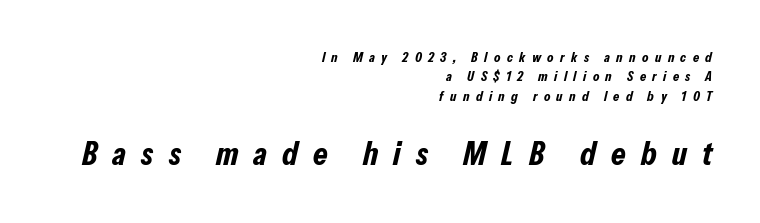
Q: Is the text bold? A: Yes.
Q: Is the text italic (slanted)? A: Yes, it leans right by about 13 degrees.
Q: Is the text underlined? A: No.
Q: How is the paragraph aligned? A: Right-aligned.
Q: Is the spacing between letters normal or unusually wide? A: Unusually wide.
Q: Is the spacing between lines tight, normal or loose? A: Normal.
Q: Which block of text is set in a larger size, the first (top) or the second (bottom)? A: The second (bottom) one.
Q: Width (condensed, normal, or wide)? A: Condensed.
Q: Stroke contrast? A: Low.
Q: x-height? A: Medium.
Q: Monospaced? A: No.
